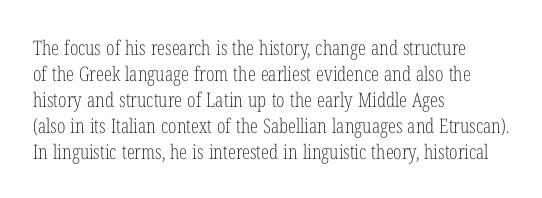
The image shows 20 px text type, upright; set left-aligned, normal line spacing (1.3x), normal letter spacing, not underlined.
